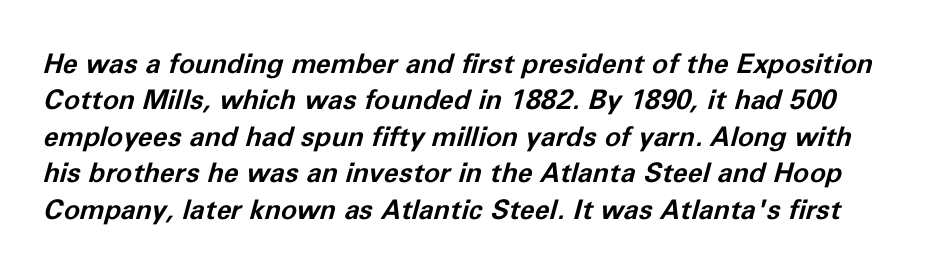
Characters are canted at an angle relative to the baseline's perpendicular. How are the letters spaced? Ordinarily, with no added tracking. Thick stems and heavy bowls — unmistakably bold. The passage shown is not underscored anywhere. The vertical gap from one line to the next is medium.
